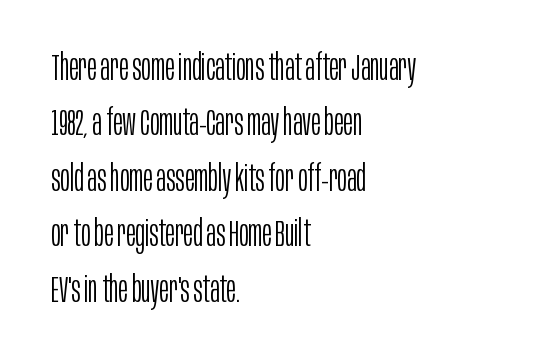
The image shows 36 px light, condensed sans-serif type, upright; set left-aligned, normal line spacing (1.54x), normal letter spacing, not underlined; low stroke contrast and a large x-height.
